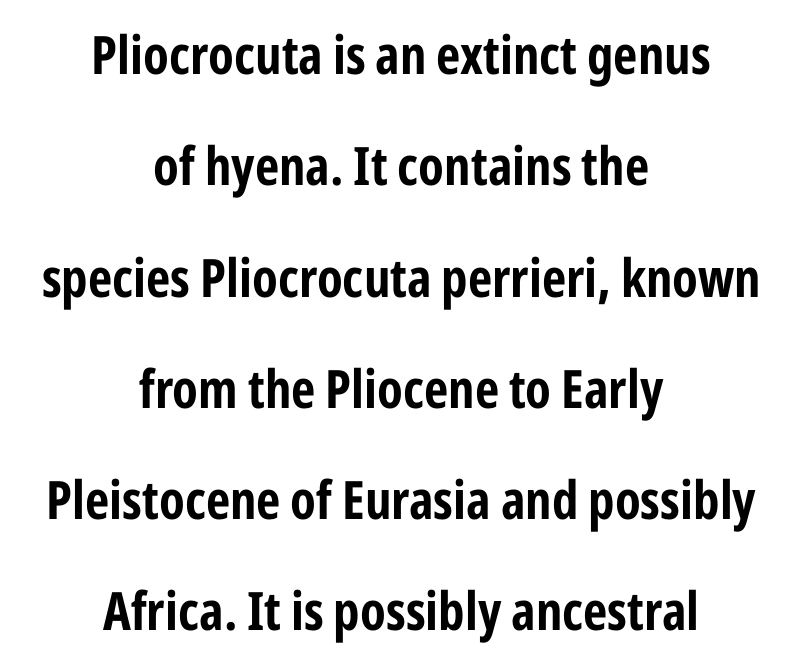
{"serif": "no", "italic": "no", "width": "condensed", "stroke_contrast": "low", "x_height": "medium", "monospaced": "no", "underline": "no", "align": "center", "line_spacing": "loose", "line_spacing_ratio": 2.1, "letter_spacing": "normal", "letter_spacing_em": 0.0, "glyph_px": 53}
